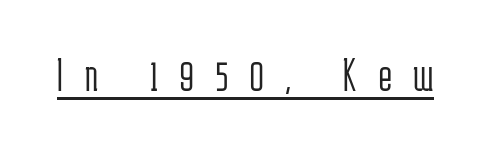
Q: Is the text bold? A: No.
Q: Is the text italic (slanted)? A: No, it is upright.
Q: Is the typeface a serif or a sans-serif typeface? A: Sans-serif.
Q: Is the text underlined? A: Yes.
Q: Is the spacing between letters normal or unusually wide? A: Unusually wide.
Q: Width (condensed, normal, or wide)? A: Condensed.
Q: Stroke contrast? A: Low.
Q: x-height? A: Medium.
Q: Monospaced? A: No.
